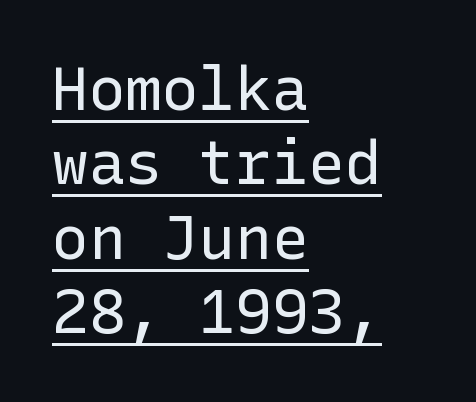
The image shows 61 px regular-weight sans-serif type, upright; set left-aligned, line spacing 1.22x, normal letter spacing, underlined; low stroke contrast and a medium x-height.
